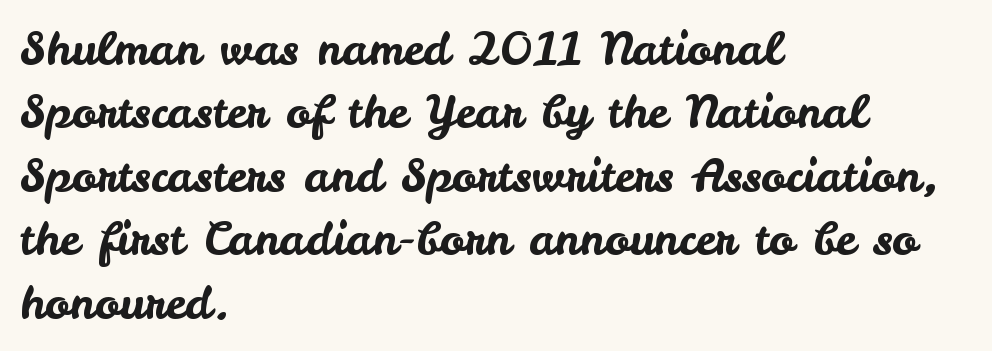
The passage shown stacks its lines at a standard gap. No extra tracking has been applied to these lines. Clear beneath every line of the passage. Character widths vary here, with narrow letters taking less room than wide ones. Examine the stroke ends and you'll find no serifs.
